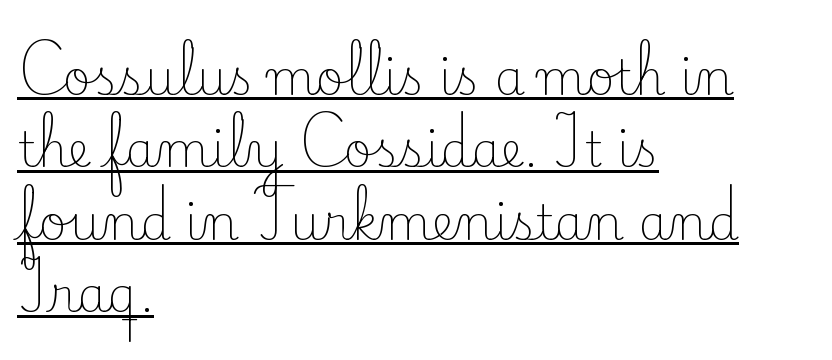
A serif font was chosen for this passage. In terms of posture, this sample is upright. Character widths vary here, with narrow letters taking less room than wide ones. There is no visible air inserted between adjacent glyphs. Ink coverage per letter is moderate at most. Compared with typical paragraphs, the rows here are spaced about the same.
